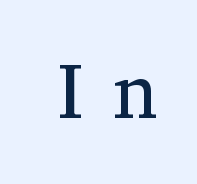
Q: Is the text bold? A: No.
Q: Is the text italic (slanted)? A: No, it is upright.
Q: Is the typeface a serif or a sans-serif typeface? A: Serif.
Q: Is the text underlined? A: No.
Q: Is the spacing between letters normal or unusually wide? A: Unusually wide.
Q: Width (condensed, normal, or wide)? A: Normal.
Q: Stroke contrast? A: Medium.
Q: x-height? A: Medium.
Q: Monospaced? A: No.
